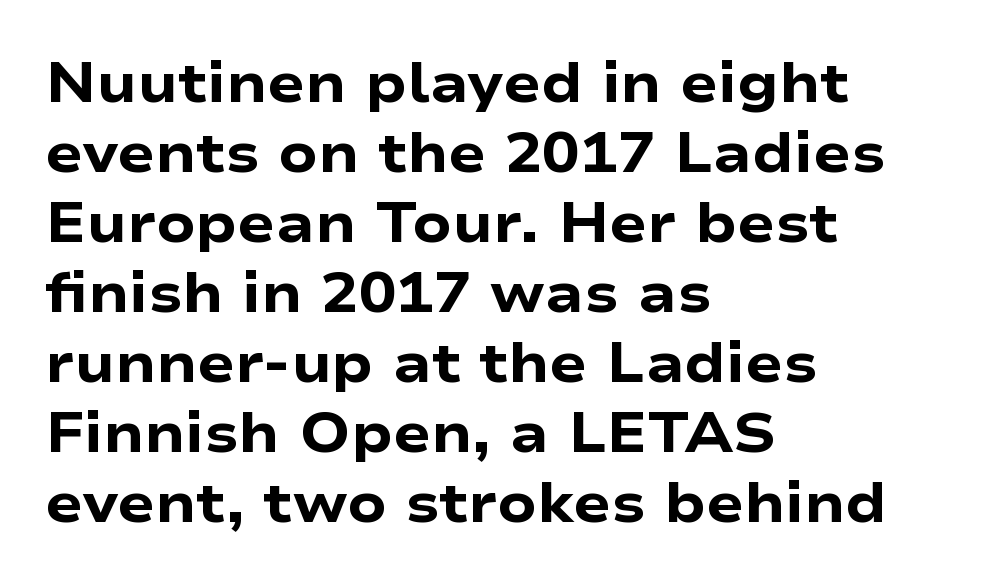
The image shows 56 px heavy, wide sans-serif type, upright; set left-aligned, normal line spacing (1.25x), normal letter spacing, not underlined; low stroke contrast and a medium x-height.
